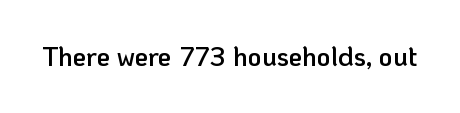
Honestly, the letter spacing is just normal — you wouldn't notice it. Only glyphs here, with clear space below each row. The typography opts for an upright posture over an oblique one. Set as a demibold, roughly 600 on the weight scale.
